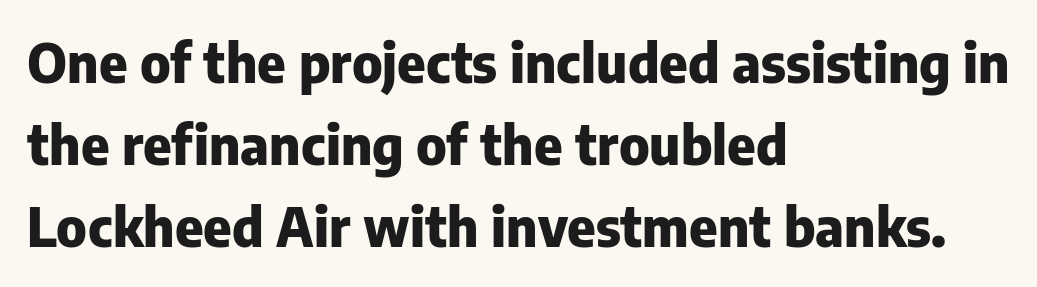
Q: Is the text bold? A: Yes.
Q: Is the text italic (slanted)? A: No, it is upright.
Q: Is the typeface a serif or a sans-serif typeface? A: Sans-serif.
Q: Is the text underlined? A: No.
Q: How is the paragraph aligned? A: Left-aligned.
Q: Is the spacing between letters normal or unusually wide? A: Normal.
Q: Is the spacing between lines tight, normal or loose? A: Normal.
Q: Width (condensed, normal, or wide)? A: Normal.
Q: Stroke contrast? A: Low.
Q: x-height? A: Medium.
Q: Monospaced? A: No.
